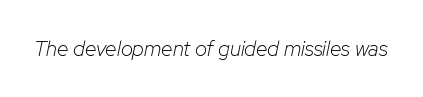
The image shows 21 px text type, italic (leaning right); set normal letter spacing, not underlined.
